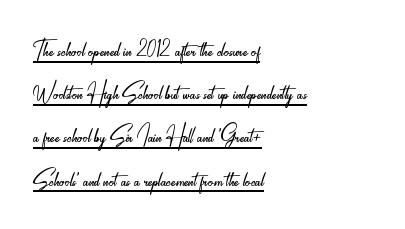
The image shows 32 px light, condensed sans-serif type; set left-aligned, normal line spacing (1.35x), normal letter spacing, underlined; low stroke contrast and a small x-height.
